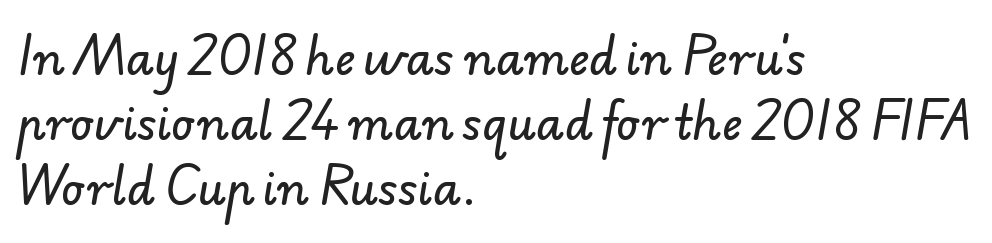
The passage shown has conventional tracking throughout. The font family rendered here belongs to the sans-serif group. The passage is arranged the way most books set body copy — flush left. Leading matches the norm, producing a regular column. No word sits above an underline.
